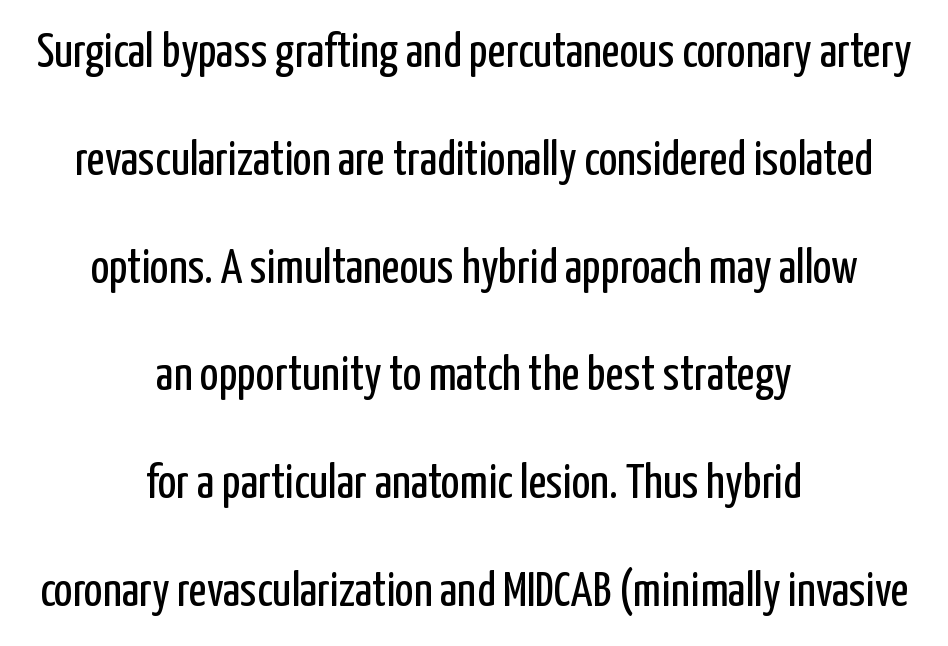
Q: Is the text bold? A: No.
Q: Is the text italic (slanted)? A: No, it is upright.
Q: Is the typeface a serif or a sans-serif typeface? A: Sans-serif.
Q: Is the text underlined? A: No.
Q: How is the paragraph aligned? A: Centered.
Q: Is the spacing between letters normal or unusually wide? A: Normal.
Q: Is the spacing between lines tight, normal or loose? A: Loose.
Q: Width (condensed, normal, or wide)? A: Condensed.
Q: Stroke contrast? A: Low.
Q: x-height? A: Medium.
Q: Monospaced? A: No.
